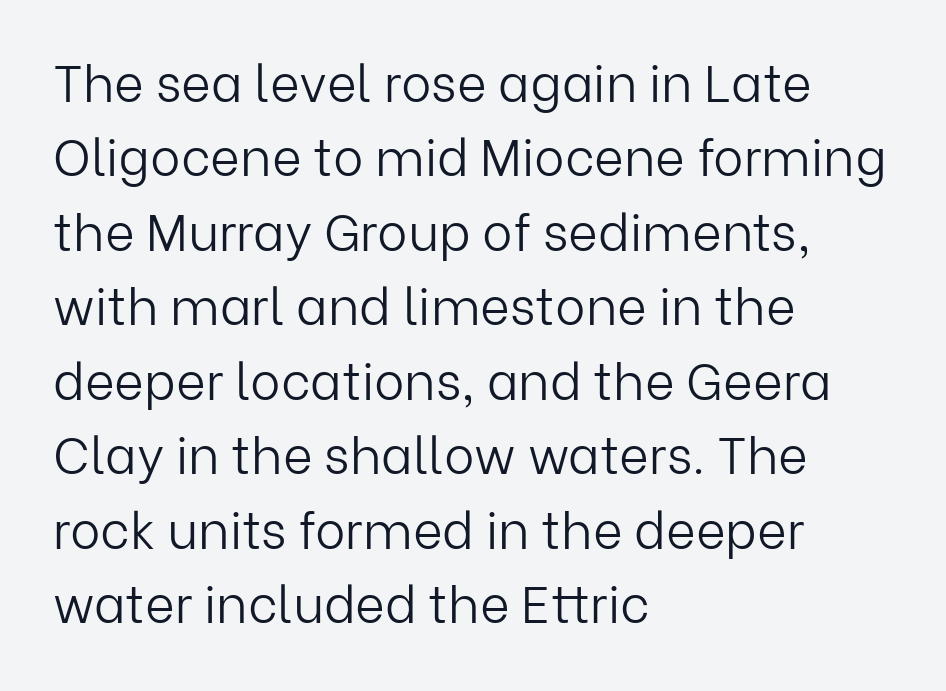
The image shows 51 px light sans-serif type, upright; set left-aligned, normal line spacing (1.46x), normal letter spacing, not underlined; low stroke contrast and a medium x-height.
